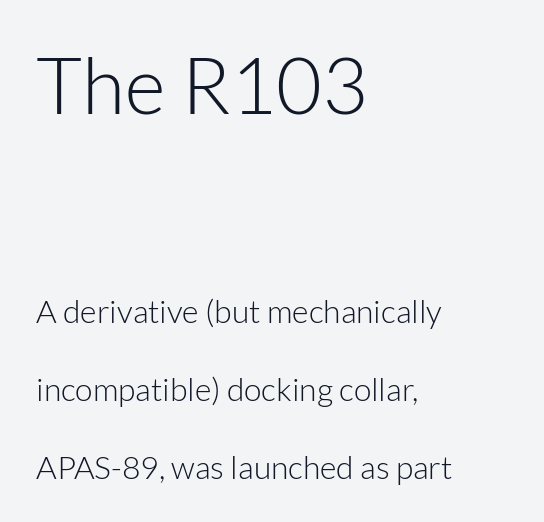
{"serif": "no", "italic": "no", "bold": "no", "weight": "light", "width": "normal", "stroke_contrast": "low", "x_height": "medium", "monospaced": "no", "underline": "no", "align": "left", "line_spacing": "loose", "line_spacing_ratio": 2.43, "letter_spacing": "normal", "letter_spacing_em": 0.0, "larger_block": "first", "size_ratio": 2.47, "glyph_px": 79}
